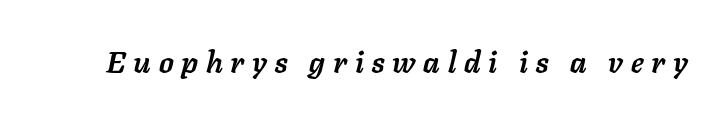
Q: Is the text bold? A: Yes.
Q: Is the text italic (slanted)? A: Yes, it leans right by about 11 degrees.
Q: Is the text underlined? A: No.
Q: Is the spacing between letters normal or unusually wide? A: Unusually wide.
Q: Width (condensed, normal, or wide)? A: Normal.
Q: Stroke contrast? A: Low.
Q: x-height? A: Medium.
Q: Monospaced? A: No.
